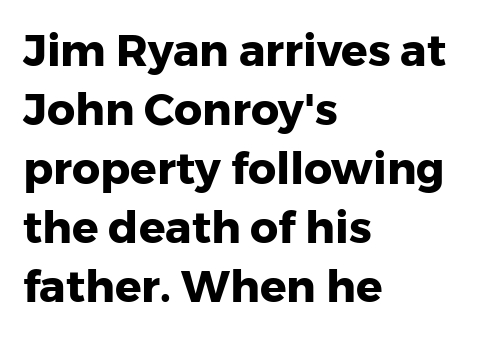
Q: Is the text bold? A: Yes.
Q: Is the text italic (slanted)? A: No, it is upright.
Q: Is the typeface a serif or a sans-serif typeface? A: Sans-serif.
Q: Is the text underlined? A: No.
Q: How is the paragraph aligned? A: Left-aligned.
Q: Is the spacing between letters normal or unusually wide? A: Normal.
Q: Is the spacing between lines tight, normal or loose? A: Normal.
Q: Width (condensed, normal, or wide)? A: Normal.
Q: Stroke contrast? A: Low.
Q: x-height? A: Medium.
Q: Monospaced? A: No.
